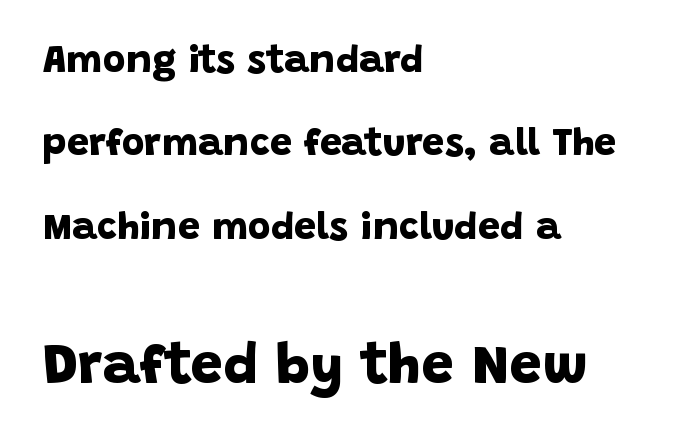
{"serif": "no", "bold": "yes", "weight": "bold", "width": "normal", "stroke_contrast": "low", "x_height": "large", "monospaced": "no", "underline": "no", "align": "left", "line_spacing": "loose", "line_spacing_ratio": 2.14, "letter_spacing": "normal", "letter_spacing_em": 0.0, "larger_block": "second", "size_ratio": 1.49, "glyph_px": 58}
